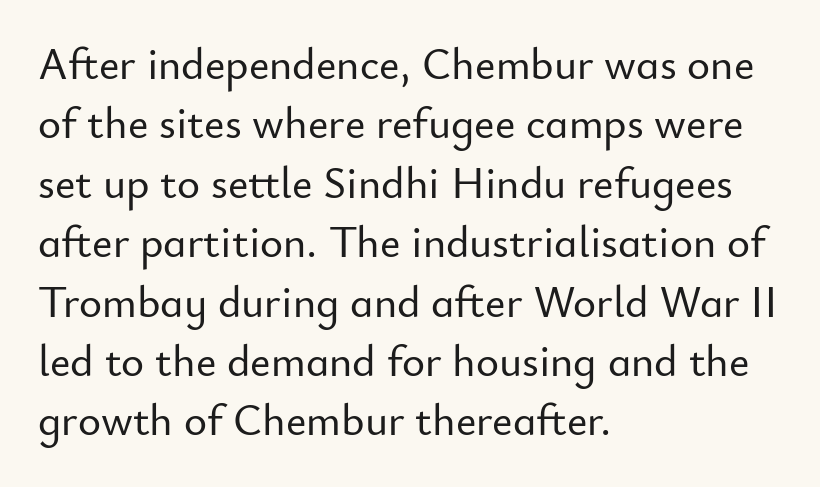
Q: Is the text italic (slanted)? A: No, it is upright.
Q: Is the typeface a serif or a sans-serif typeface? A: Sans-serif.
Q: Is the text underlined? A: No.
Q: How is the paragraph aligned? A: Left-aligned.
Q: Is the spacing between letters normal or unusually wide? A: Normal.
Q: Is the spacing between lines tight, normal or loose? A: Normal.
Q: Width (condensed, normal, or wide)? A: Normal.
Q: Stroke contrast? A: Low.
Q: x-height? A: Small.
Q: Monospaced? A: No.
